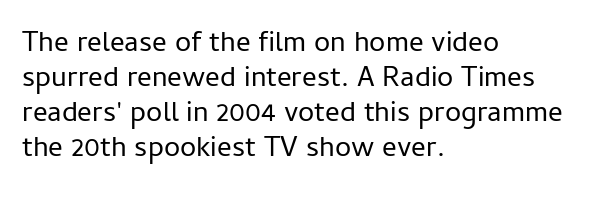
The image shows 29 px regular-weight sans-serif type, upright; set left-aligned, line spacing 1.21x, normal letter spacing, not underlined; low stroke contrast and a medium x-height.
